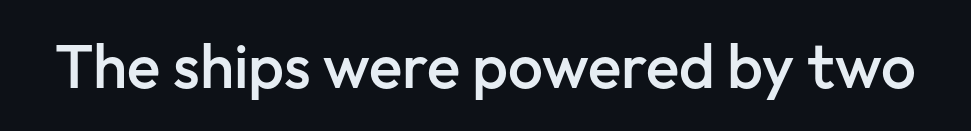
The passage shown is typed in a proportional face where columns would drift. Decoration check: the copy has no underline. Tracking here is standard; glyphs follow each other at the usual distance. Serif or sans? Sans — the stroke terminals are bare.
